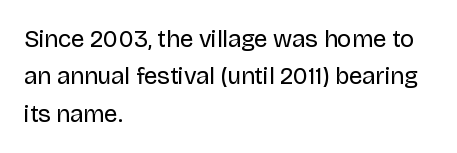
{"italic": "no", "bold": "no", "underline": "no", "align": "left", "line_spacing": "normal", "line_spacing_ratio": 1.56, "letter_spacing": "normal", "letter_spacing_em": 0.0, "glyph_px": 24}
